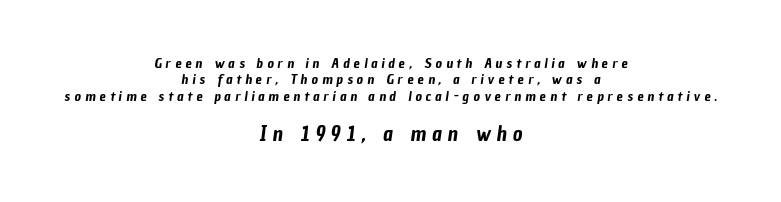
This rendering features lettering with no underline. Each word looks stretched out because of the extra space between its letters. If you folded the block vertically in half, each line would mirror itself in length. Bigger letters appear in the bottom chunk; the top chunk is reduced.
